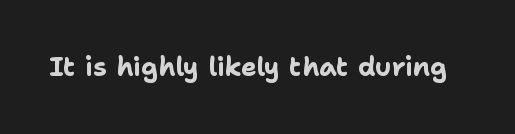
{"italic": "no", "bold": "yes", "underline": "no", "letter_spacing": "normal", "letter_spacing_em": 0.0, "glyph_px": 26}
